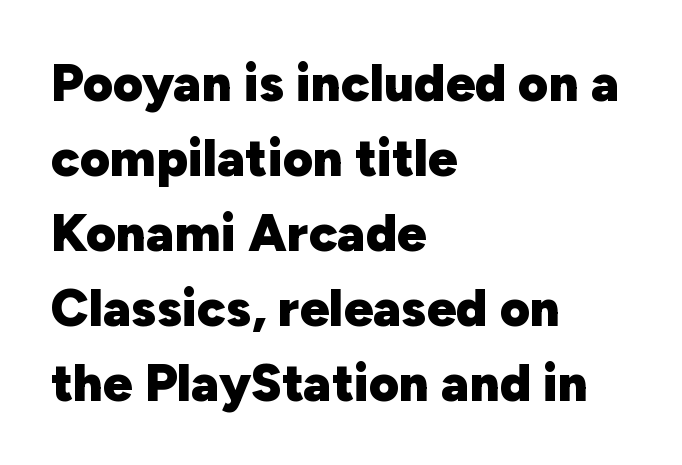
The image shows 52 px heavy sans-serif type, upright; set left-aligned, normal line spacing (1.44x), normal letter spacing, not underlined; low stroke contrast and a medium x-height.
